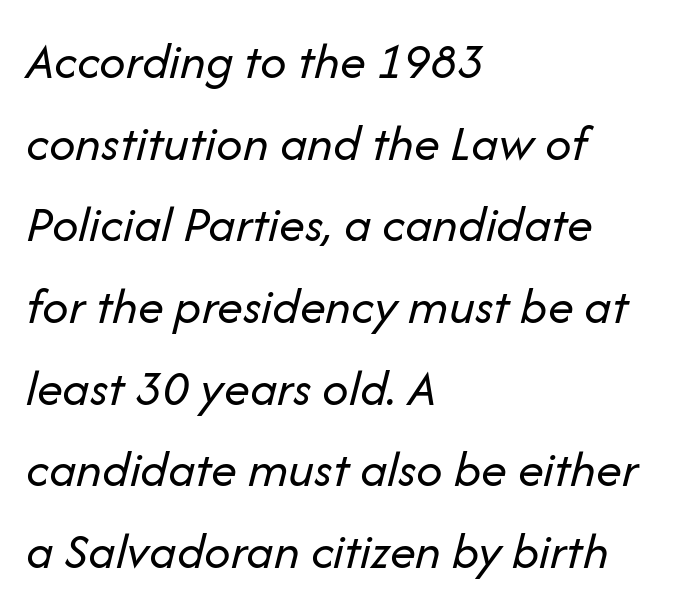
{"italic": "yes", "lean": "right", "slant_degrees": 14, "bold": "no", "weight": "regular", "width": "normal", "stroke_contrast": "low", "x_height": "medium", "monospaced": "no", "underline": "no", "align": "left", "line_spacing": "normal", "line_spacing_ratio": 1.57, "letter_spacing": "normal", "letter_spacing_em": 0.0, "glyph_px": 52}
